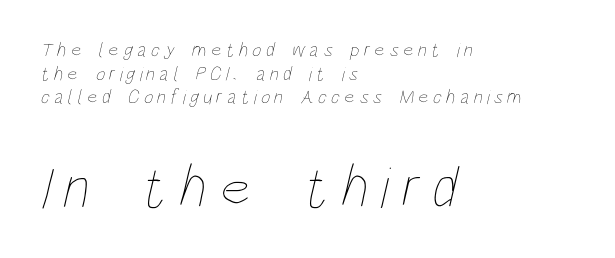
Counters stay open thanks to moderate or lighter strokes. Which of the two is more prominent by size? The second, at the bottom. This rendering widens character spacing well past its baseline value. The letters advance in unequal steps, a hallmark of proportional type.
